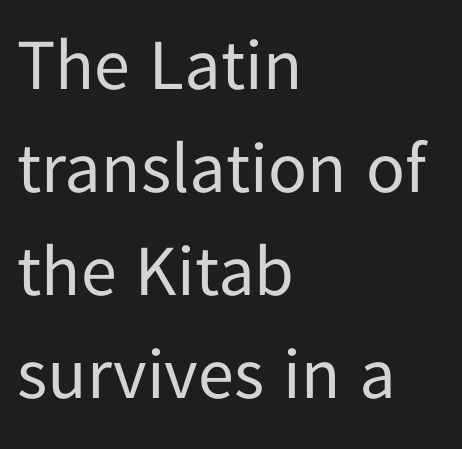
The image shows 72 px regular-weight sans-serif type, upright; set left-aligned, normal line spacing (1.43x), normal letter spacing, not underlined; low stroke contrast and a medium x-height.
